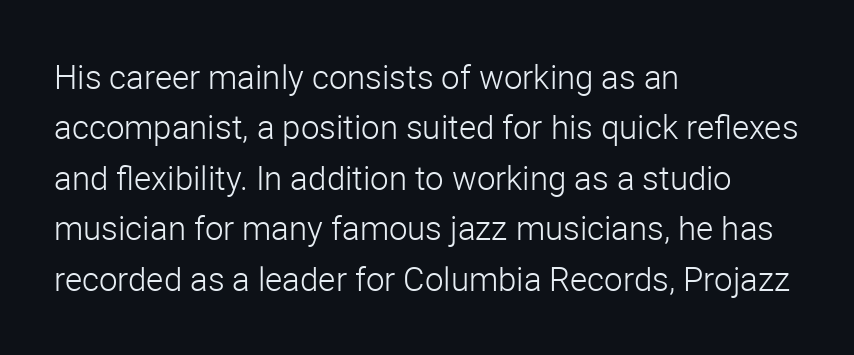
{"serif": "no", "italic": "no", "bold": "no", "weight": "light", "width": "normal", "stroke_contrast": "low", "x_height": "medium", "monospaced": "no", "underline": "no", "align": "left", "line_spacing": "normal", "line_spacing_ratio": 1.53, "letter_spacing": "normal", "letter_spacing_em": 0.0, "glyph_px": 33}
